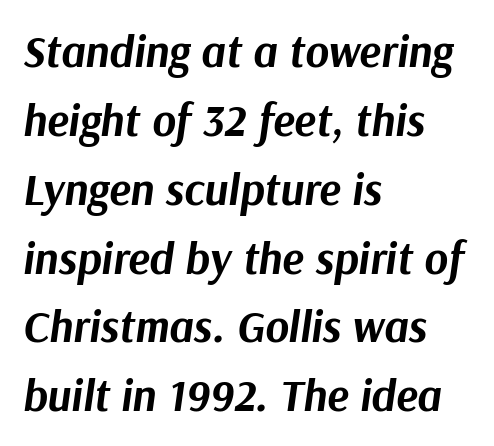
The image shows 45 px bold type, italic (leaning right); set left-aligned, normal line spacing (1.53x), normal letter spacing, not underlined; medium stroke contrast and a medium x-height.
